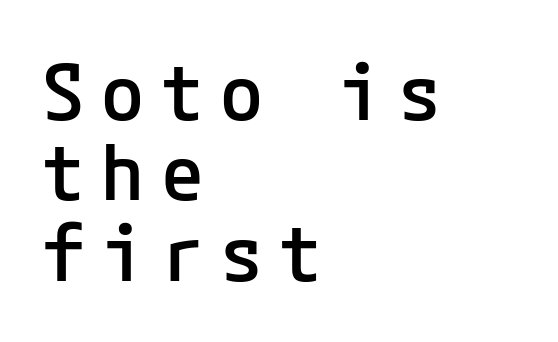
{"serif": "no", "italic": "no", "bold": "semi", "weight": "semibold", "width": "normal", "stroke_contrast": "low", "x_height": "medium", "underline": "no", "align": "left", "line_spacing": "tight", "line_spacing_ratio": 1.03, "letter_spacing": "wide", "letter_spacing_em": 0.21, "glyph_px": 78}
